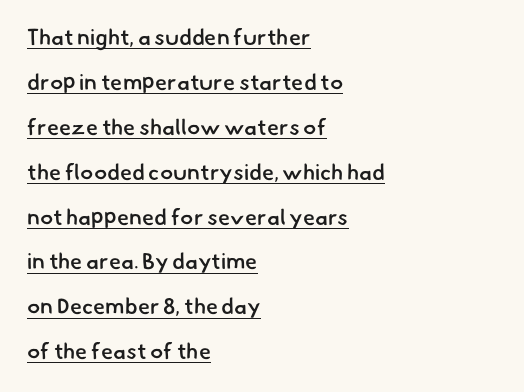
Typesetter's note: demi weight, one step under bold. A continuous stroke trails under the words, as in a hyperlink. The setting favours the left margin, as ordinary paragraphs usually do. The gaps between neighbouring characters are ordinary and unremarkable. Line spacing here is loose.
